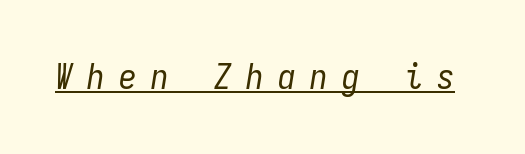
Q: Is the text bold? A: No.
Q: Is the text italic (slanted)? A: Yes, it leans right by about 9 degrees.
Q: Is the text underlined? A: Yes.
Q: Is the spacing between letters normal or unusually wide? A: Unusually wide.
Q: Width (condensed, normal, or wide)? A: Condensed.
Q: Stroke contrast? A: Low.
Q: x-height? A: Medium.
Q: Monospaced? A: Yes.
